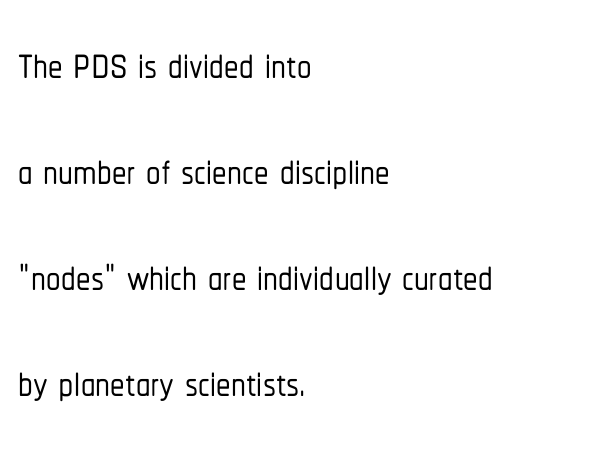
{"serif": "no", "italic": "no", "width": "condensed", "stroke_contrast": "low", "x_height": "medium", "monospaced": "no", "underline": "no", "align": "left", "line_spacing_ratio": 1.83, "letter_spacing": "normal", "letter_spacing_em": 0.0, "glyph_px": 58}
